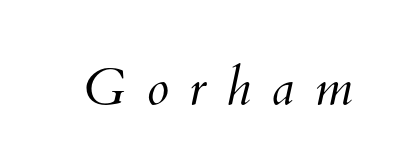
Q: Is the text bold? A: No.
Q: Is the text underlined? A: No.
Q: Is the spacing between letters normal or unusually wide? A: Unusually wide.
Q: Width (condensed, normal, or wide)? A: Normal.
Q: Stroke contrast? A: Medium.
Q: x-height? A: Small.
Q: Monospaced? A: No.
